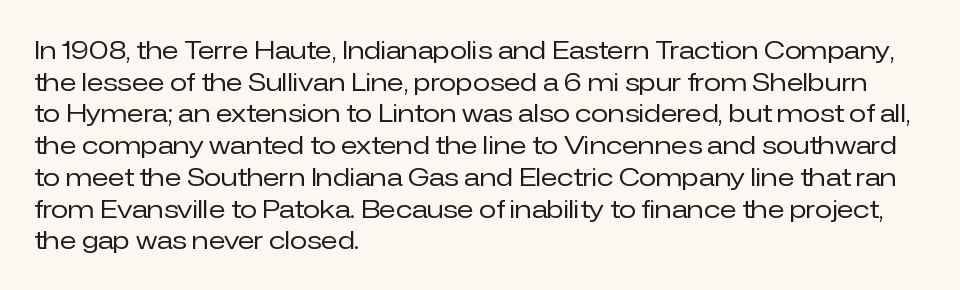
The characters are drawn with everyday or finer stroke widths. The string is rendered with underlining switched off. Leading matches the norm, producing a regular column. This sample uses plain, unmodified letter spacing.
